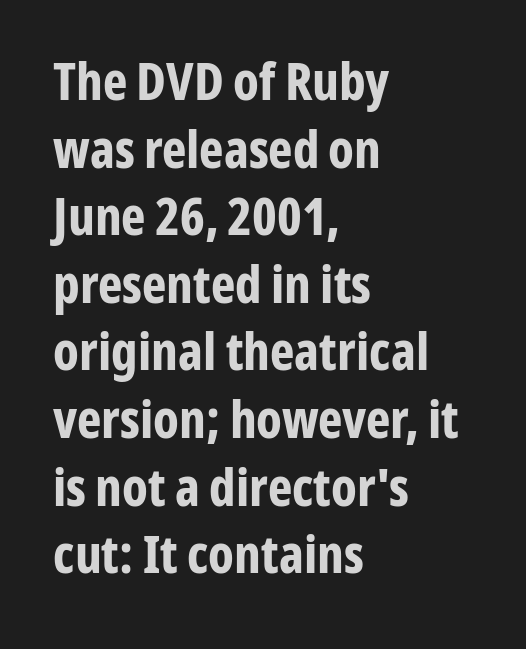
Q: Is the text bold? A: Yes.
Q: Is the text italic (slanted)? A: No, it is upright.
Q: Is the typeface a serif or a sans-serif typeface? A: Sans-serif.
Q: Is the text underlined? A: No.
Q: How is the paragraph aligned? A: Left-aligned.
Q: Is the spacing between letters normal or unusually wide? A: Normal.
Q: Is the spacing between lines tight, normal or loose? A: Normal.
Q: Width (condensed, normal, or wide)? A: Condensed.
Q: Stroke contrast? A: Low.
Q: x-height? A: Medium.
Q: Monospaced? A: No.
